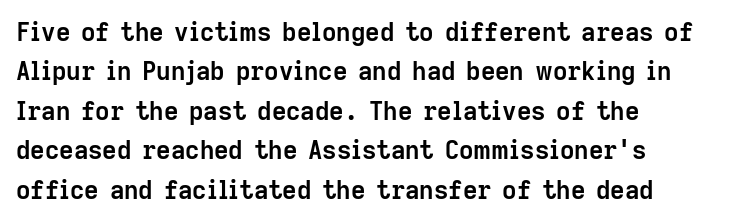
Q: Is the text bold? A: Yes.
Q: Is the text italic (slanted)? A: No, it is upright.
Q: Is the text underlined? A: No.
Q: How is the paragraph aligned? A: Left-aligned.
Q: Is the spacing between letters normal or unusually wide? A: Normal.
Q: Is the spacing between lines tight, normal or loose? A: Normal.
